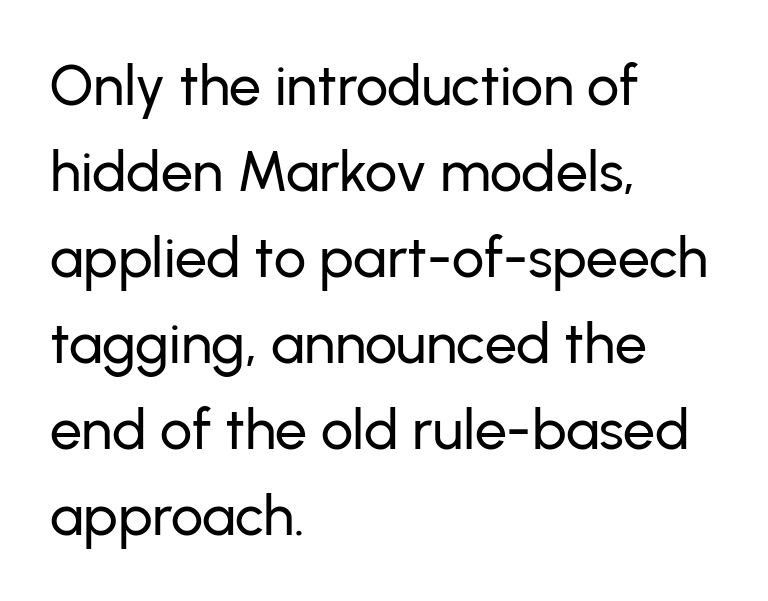
Any mark beneath the type? The region is blank. This sample uses plain, unmodified letter spacing. These lines are rendered in a variable-pitch font. Do the letters lean? They stand straight. The type family on display is of the sans-serif kind.
